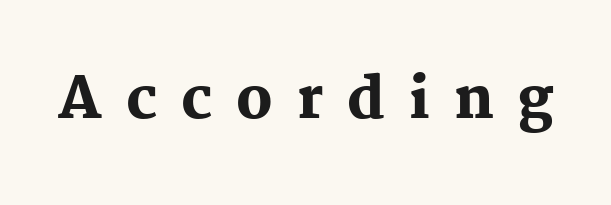
Q: Is the text bold? A: Yes.
Q: Is the text italic (slanted)? A: No, it is upright.
Q: Is the typeface a serif or a sans-serif typeface? A: Serif.
Q: Is the text underlined? A: No.
Q: Is the spacing between letters normal or unusually wide? A: Unusually wide.
Q: Width (condensed, normal, or wide)? A: Normal.
Q: Stroke contrast? A: Medium.
Q: x-height? A: Medium.
Q: Monospaced? A: No.
